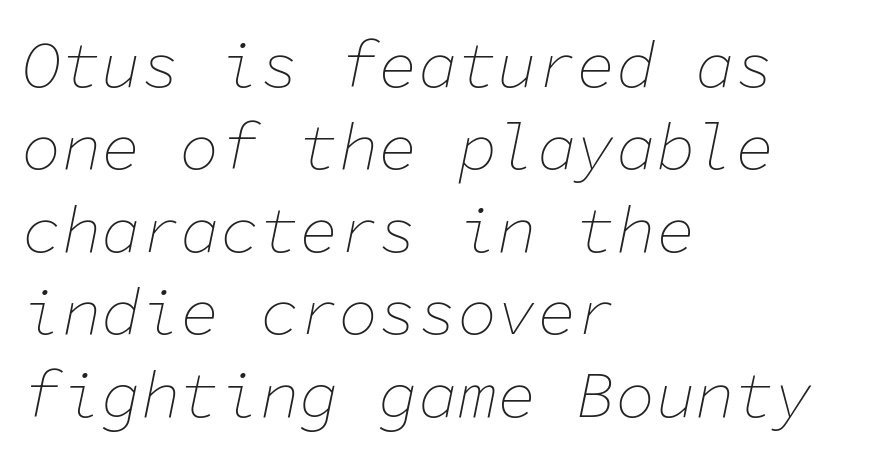
Would a proofreader flag this as italicized? Yes. The face used here is monospaced, like something from a code editor. If you measured baseline to baseline, you'd find a middling distance. Letters rest on an invisible, unmarked baseline. Words appear dense and cohesive because spacing is normal.
